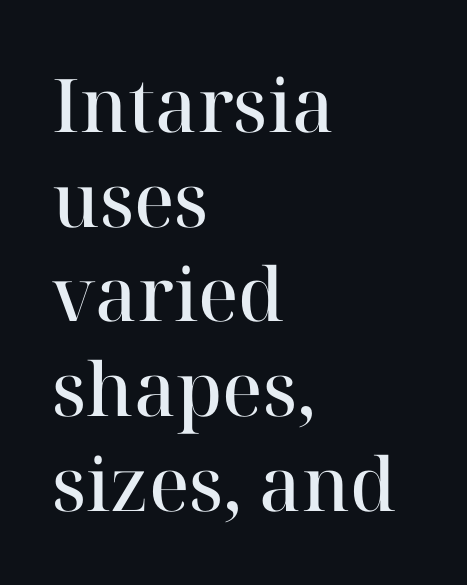
Q: Is the text bold? A: Semi-bold.
Q: Is the text italic (slanted)? A: No, it is upright.
Q: Is the typeface a serif or a sans-serif typeface? A: Serif.
Q: Is the text underlined? A: No.
Q: How is the paragraph aligned? A: Left-aligned.
Q: Is the spacing between letters normal or unusually wide? A: Normal.
Q: Is the spacing between lines tight, normal or loose? A: Normal.
Q: Width (condensed, normal, or wide)? A: Normal.
Q: Stroke contrast? A: High.
Q: x-height? A: Medium.
Q: Monospaced? A: No.
